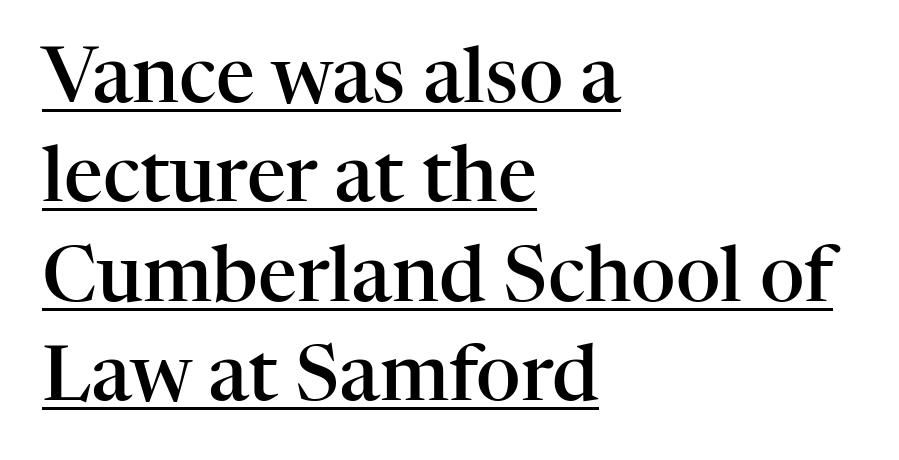
{"serif": "yes", "italic": "no", "bold": "semi", "weight": "semibold", "width": "normal", "stroke_contrast": "high", "x_height": "medium", "monospaced": "no", "underline": "yes", "align": "left", "line_spacing": "normal", "line_spacing_ratio": 1.29, "letter_spacing": "normal", "letter_spacing_em": 0.0, "glyph_px": 77}
